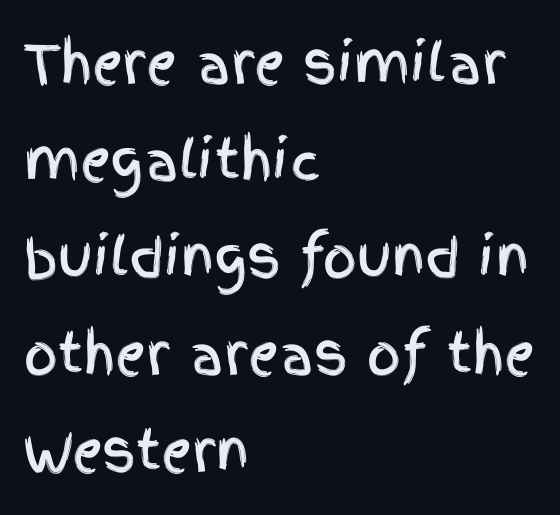
{"serif": "no", "italic": "no", "width": "condensed", "x_height": "large", "monospaced": "no", "underline": "no", "align": "left", "line_spacing_ratio": 1.83, "letter_spacing": "normal", "letter_spacing_em": 0.0, "glyph_px": 53}
